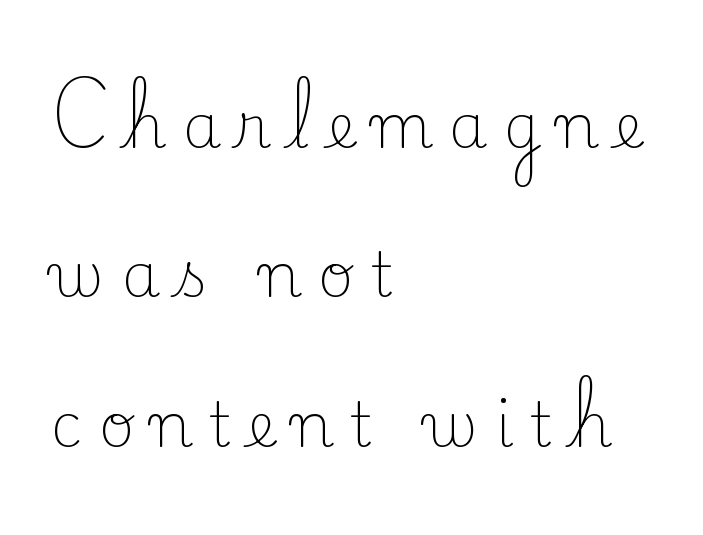
Q: Is the text bold? A: No.
Q: Is the text italic (slanted)? A: No, it is upright.
Q: Is the typeface a serif or a sans-serif typeface? A: Serif.
Q: Is the text underlined? A: No.
Q: How is the paragraph aligned? A: Left-aligned.
Q: Is the spacing between letters normal or unusually wide? A: Unusually wide.
Q: Is the spacing between lines tight, normal or loose? A: Loose.
Q: Width (condensed, normal, or wide)? A: Normal.
Q: Stroke contrast? A: Low.
Q: x-height? A: Small.
Q: Monospaced? A: No.
